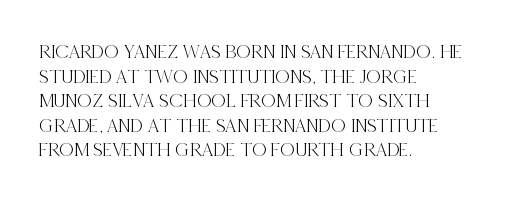
Q: Is the text italic (slanted)? A: No, it is upright.
Q: Is the text underlined? A: No.
Q: How is the paragraph aligned? A: Left-aligned.
Q: Is the spacing between letters normal or unusually wide? A: Normal.
